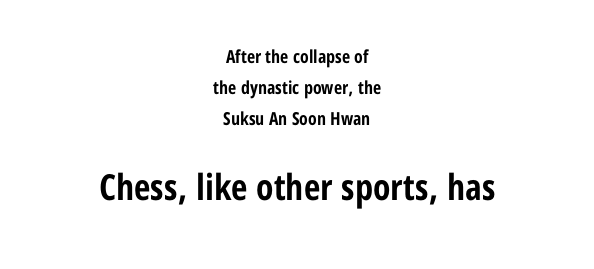
{"serif": "no", "italic": "no", "bold": "yes", "weight": "bold", "width": "condensed", "stroke_contrast": "low", "x_height": "medium", "monospaced": "no", "underline": "no", "align": "center", "line_spacing_ratio": 1.73, "letter_spacing": "normal", "letter_spacing_em": 0.0, "larger_block": "second", "size_ratio": 2.0, "glyph_px": 36}
